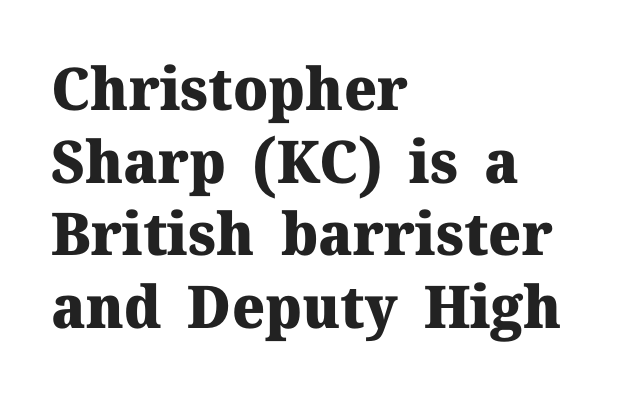
{"serif": "yes", "italic": "no", "bold": "yes", "weight": "heavy", "width": "normal", "stroke_contrast": "medium", "x_height": "medium", "monospaced": "no", "underline": "no", "align": "left", "line_spacing_ratio": 1.23, "letter_spacing": "normal", "letter_spacing_em": 0.0, "glyph_px": 59}
